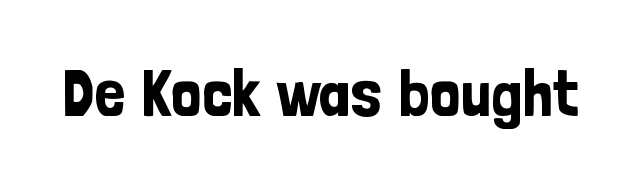
In terms of letterspacing, this is plain default setting. A typesetter would label this face a sans. These lines are rendered in a variable-pitch font. Rule under the text: the space is simply empty.
